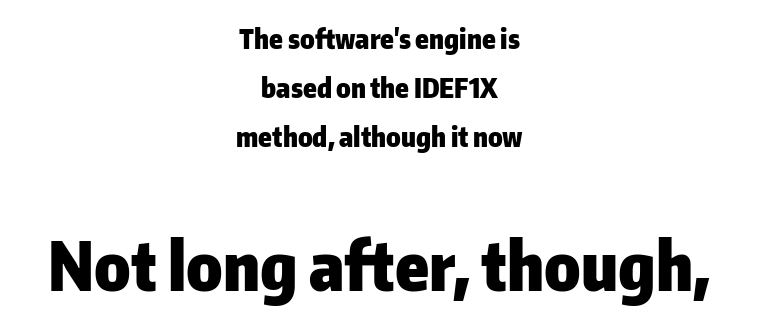
Q: Is the text bold? A: Yes.
Q: Is the text italic (slanted)? A: No, it is upright.
Q: Is the typeface a serif or a sans-serif typeface? A: Sans-serif.
Q: Is the text underlined? A: No.
Q: How is the paragraph aligned? A: Centered.
Q: Is the spacing between letters normal or unusually wide? A: Normal.
Q: Which block of text is set in a larger size, the first (top) or the second (bottom)? A: The second (bottom) one.
Q: Width (condensed, normal, or wide)? A: Normal.
Q: Stroke contrast? A: Low.
Q: x-height? A: Medium.
Q: Monospaced? A: No.
